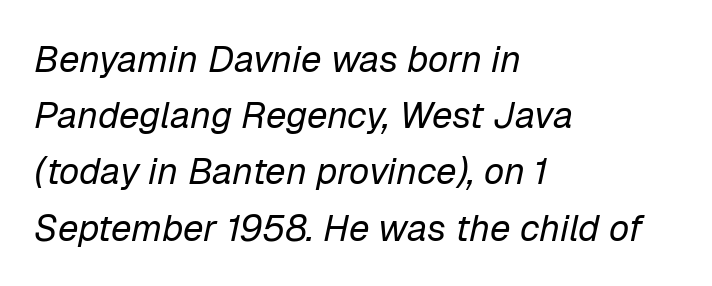
The rows are spaced the way most documents space them. Just letters on the line, the space beneath them empty. Typeset ragged right — the left edge is the straight one. The passage shown is typed in a proportional face where columns would drift. When letters slant like this, we call the style italic. Weight class: somewhere from thin through regular.
